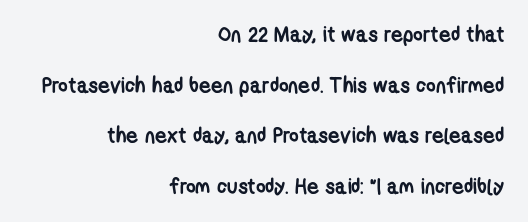
{"bold": "yes", "underline": "no", "align": "right", "line_spacing": "loose", "line_spacing_ratio": 2.41, "letter_spacing": "normal", "letter_spacing_em": 0.0, "glyph_px": 21}
